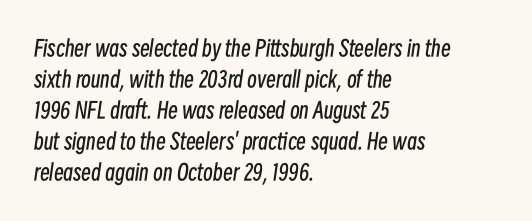
The image shows 22 px text type, italic (leaning right); set left-aligned, normal line spacing (1.41x), normal letter spacing, not underlined.
